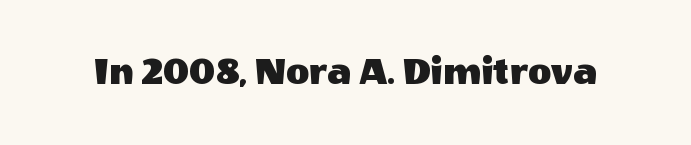
The image shows 40 px sans-serif type, upright; set normal letter spacing, not underlined; a large x-height.
